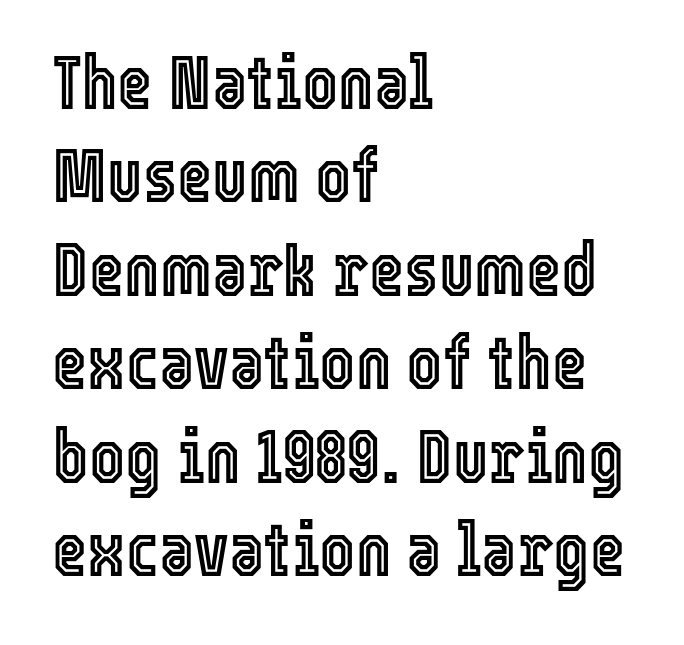
Where is the straight margin? On the left. The space directly below the letters is spotless. This is the regular roman posture of the typeface. Caption: standard tracking, unaltered. The face used here is proportionally spaced, like ordinary book or web type.
